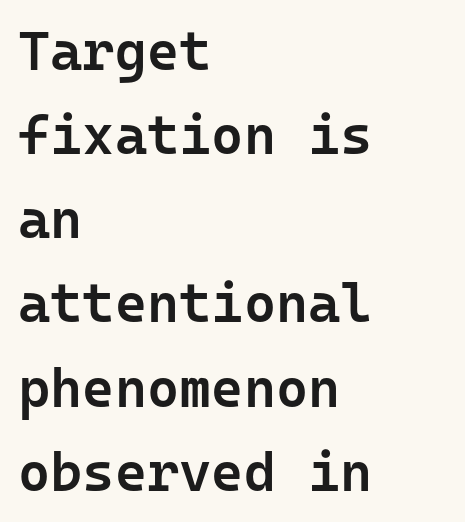
Q: Is the text bold? A: Semi-bold.
Q: Is the text italic (slanted)? A: No, it is upright.
Q: Is the typeface a serif or a sans-serif typeface? A: Sans-serif.
Q: Is the text underlined? A: No.
Q: How is the paragraph aligned? A: Left-aligned.
Q: Is the spacing between letters normal or unusually wide? A: Normal.
Q: Is the spacing between lines tight, normal or loose? A: Normal.
Q: Width (condensed, normal, or wide)? A: Normal.
Q: Stroke contrast? A: Low.
Q: x-height? A: Medium.
Q: Monospaced? A: Yes.
